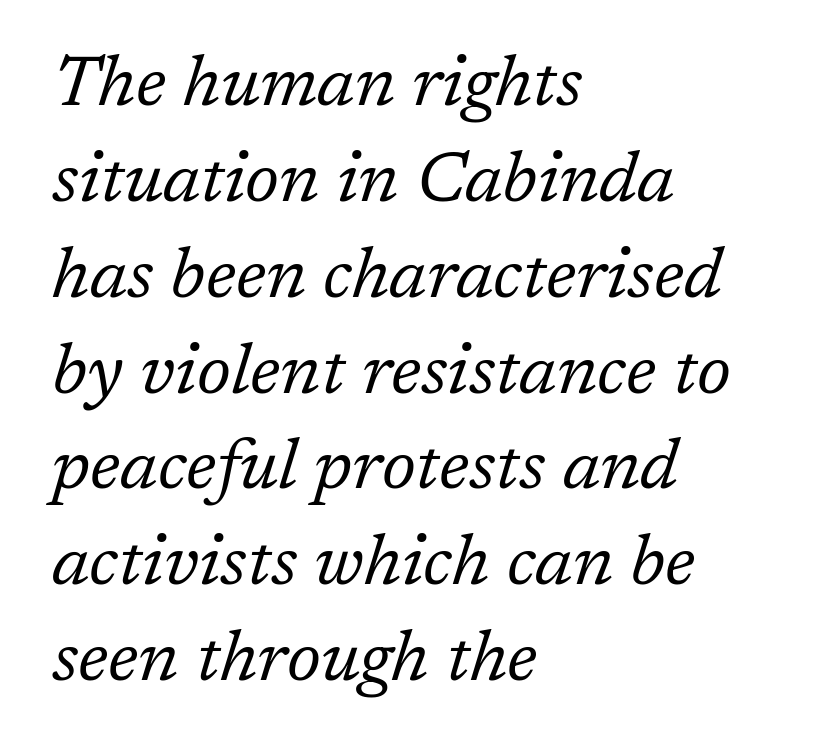
Q: Is the text bold? A: No.
Q: Is the text italic (slanted)? A: Yes, it leans right by about 17 degrees.
Q: Is the typeface a serif or a sans-serif typeface? A: Serif.
Q: Is the text underlined? A: No.
Q: How is the paragraph aligned? A: Left-aligned.
Q: Is the spacing between letters normal or unusually wide? A: Normal.
Q: Is the spacing between lines tight, normal or loose? A: Normal.
Q: Width (condensed, normal, or wide)? A: Normal.
Q: Stroke contrast? A: Low.
Q: x-height? A: Medium.
Q: Monospaced? A: No.
